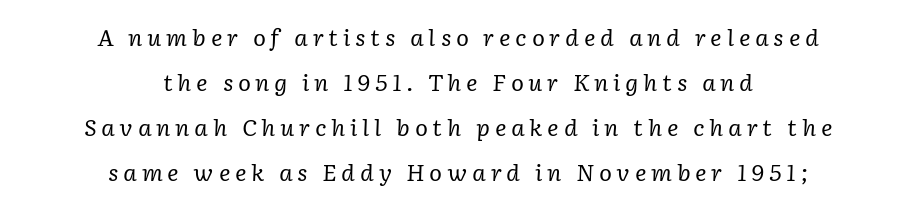
Characters follow at a spacing far wider than the type designer built in. Plain, unruled lines of type. Weight: in the light-to-regular range. Leading: increased. The text block is weighted toward neither margin, spreading evenly from the middle. Every character sits at an angle, as italics do.
